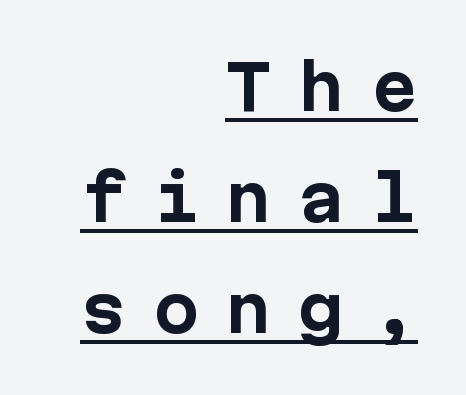
Q: Is the text bold? A: Yes.
Q: Is the text italic (slanted)? A: No, it is upright.
Q: Is the typeface a serif or a sans-serif typeface? A: Sans-serif.
Q: Is the text underlined? A: Yes.
Q: How is the paragraph aligned? A: Right-aligned.
Q: Is the spacing between letters normal or unusually wide? A: Unusually wide.
Q: Width (condensed, normal, or wide)? A: Normal.
Q: Stroke contrast? A: Low.
Q: x-height? A: Medium.
Q: Monospaced? A: Yes.
